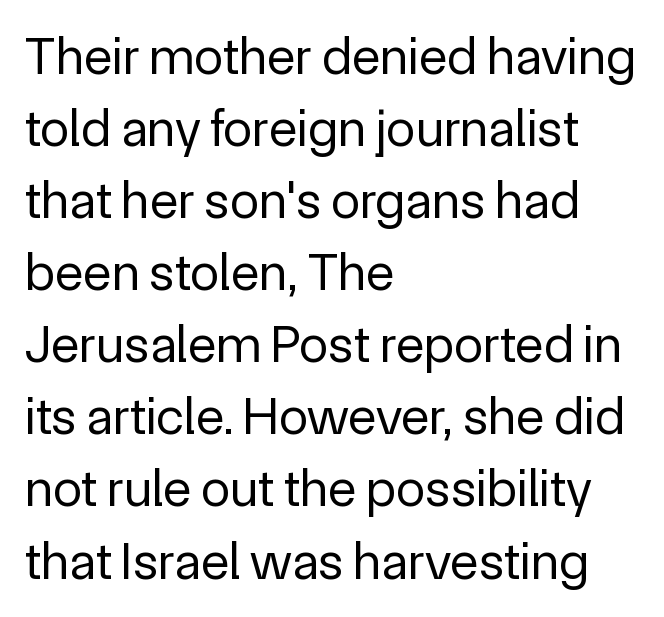
The image shows 53 px regular-weight sans-serif type, upright; set left-aligned, normal line spacing (1.36x), normal letter spacing, not underlined; a medium x-height.
